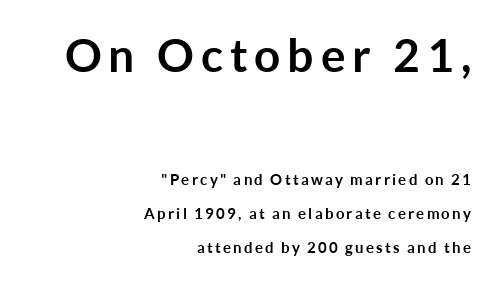
{"serif": "no", "italic": "no", "bold": "yes", "weight": "semibold", "width": "normal", "stroke_contrast": "low", "x_height": "medium", "monospaced": "no", "underline": "no", "align": "right", "line_spacing": "loose", "line_spacing_ratio": 2.28, "larger_block": "first", "size_ratio": 3.07, "glyph_px": 46}
